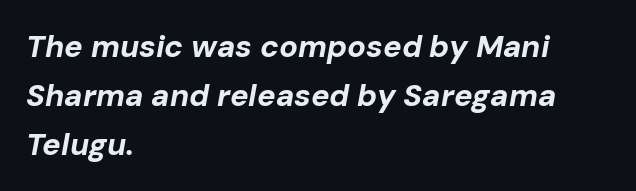
Q: Is the text bold? A: Yes.
Q: Is the text italic (slanted)? A: Yes, it leans right by about 10 degrees.
Q: Is the text underlined? A: No.
Q: How is the paragraph aligned? A: Left-aligned.
Q: Is the spacing between letters normal or unusually wide? A: Normal.
Q: Is the spacing between lines tight, normal or loose? A: Normal.
Q: Width (condensed, normal, or wide)? A: Normal.
Q: Stroke contrast? A: Low.
Q: x-height? A: Medium.
Q: Monospaced? A: No.
